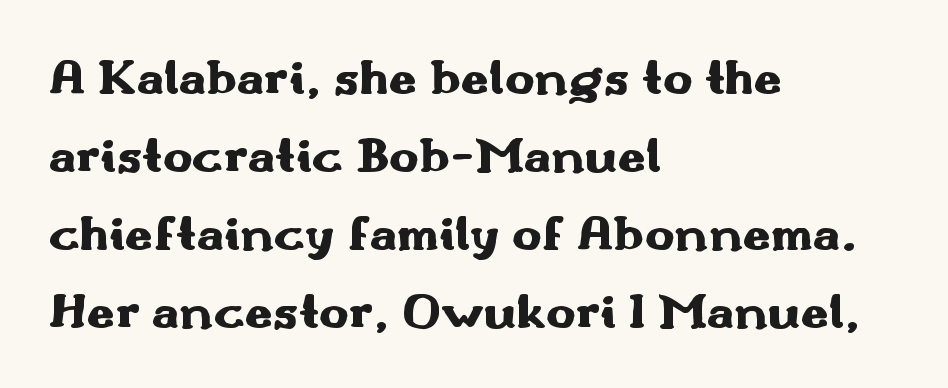
Q: Is the text bold? A: Yes.
Q: Is the text italic (slanted)? A: No, it is upright.
Q: Is the typeface a serif or a sans-serif typeface? A: Sans-serif.
Q: Is the text underlined? A: No.
Q: How is the paragraph aligned? A: Left-aligned.
Q: Is the spacing between letters normal or unusually wide? A: Normal.
Q: Is the spacing between lines tight, normal or loose? A: Normal.
Q: Width (condensed, normal, or wide)? A: Wide.
Q: Stroke contrast? A: Medium.
Q: x-height? A: Small.
Q: Monospaced? A: No.
